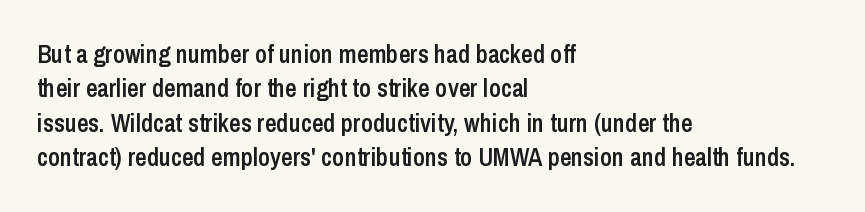
The image shows 25 px text type, upright; set left-aligned, normal line spacing (1.38x), normal letter spacing, not underlined.
